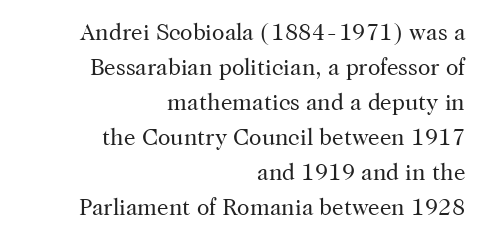
{"italic": "no", "bold": "no", "underline": "no", "align": "right", "line_spacing": "normal", "line_spacing_ratio": 1.52, "letter_spacing": "normal", "letter_spacing_em": 0.0, "glyph_px": 23}
